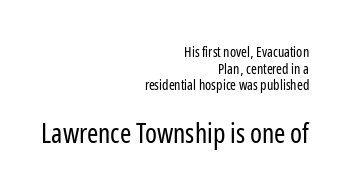
Q: Is the text bold? A: No.
Q: Is the text italic (slanted)? A: No, it is upright.
Q: Is the text underlined? A: No.
Q: How is the paragraph aligned? A: Right-aligned.
Q: Is the spacing between letters normal or unusually wide? A: Normal.
Q: Which block of text is set in a larger size, the first (top) or the second (bottom)? A: The second (bottom) one.
